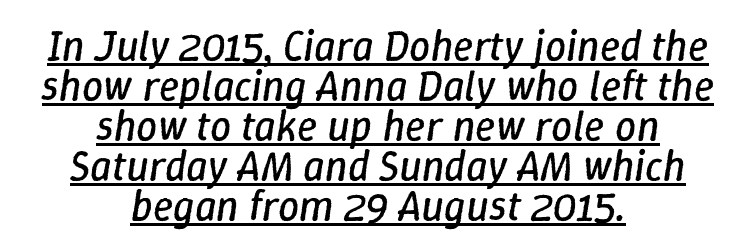
The image shows 42 px regular-weight type, italic (leaning right); set centered, tight line spacing (0.95x), normal letter spacing, underlined; low stroke contrast and a medium x-height.
